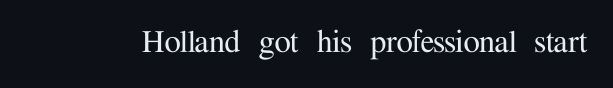
The image shows 37 px serif type, upright; set normal letter spacing, not underlined; medium stroke contrast and a medium x-height.
